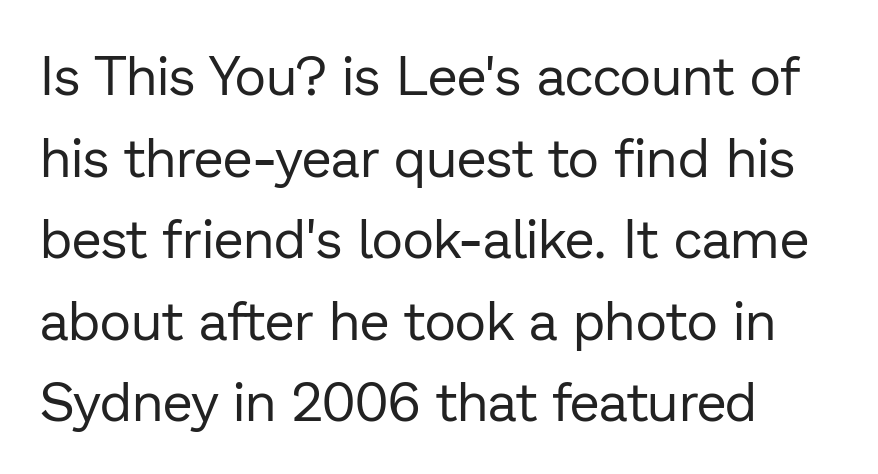
The image shows 54 px regular-weight sans-serif type, upright; set left-aligned, normal line spacing (1.51x), normal letter spacing, not underlined; low stroke contrast and a medium x-height.
